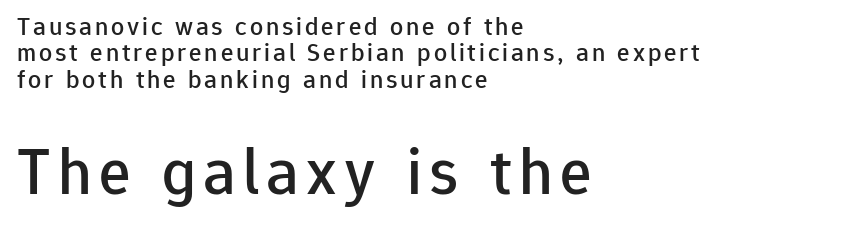
The strip under each line holds only bare page. You get the small type first, then a jump to larger type. The font family rendered here belongs to the sans-serif group. The leading is snug, giving the passage a crowded texture. A typesetter would call this proportional, since set widths differ per character. Tall strokes in this sample are plumb rather than angled.
